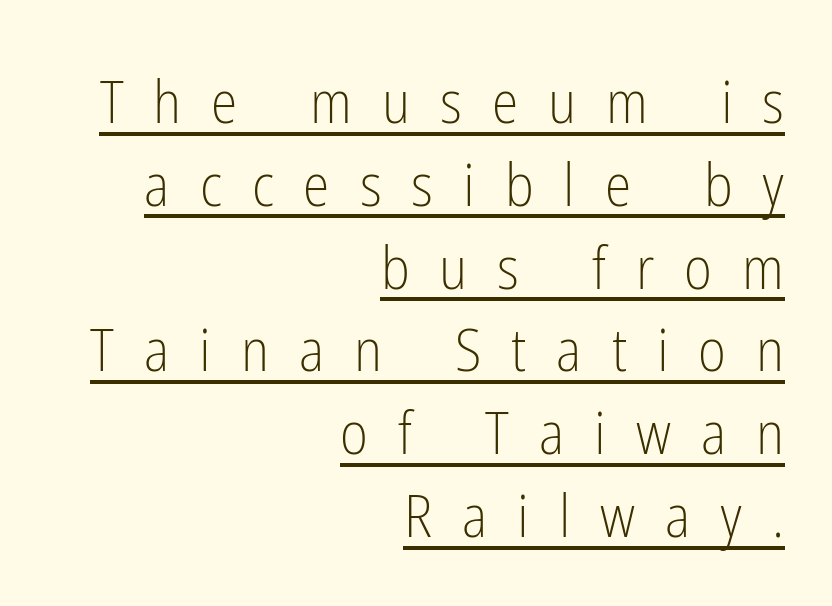
Q: Is the text bold? A: No.
Q: Is the text italic (slanted)? A: No, it is upright.
Q: Is the typeface a serif or a sans-serif typeface? A: Sans-serif.
Q: Is the text underlined? A: Yes.
Q: How is the paragraph aligned? A: Right-aligned.
Q: Is the spacing between letters normal or unusually wide? A: Unusually wide.
Q: Is the spacing between lines tight, normal or loose? A: Normal.
Q: Width (condensed, normal, or wide)? A: Condensed.
Q: Stroke contrast? A: Low.
Q: x-height? A: Medium.
Q: Monospaced? A: No.
